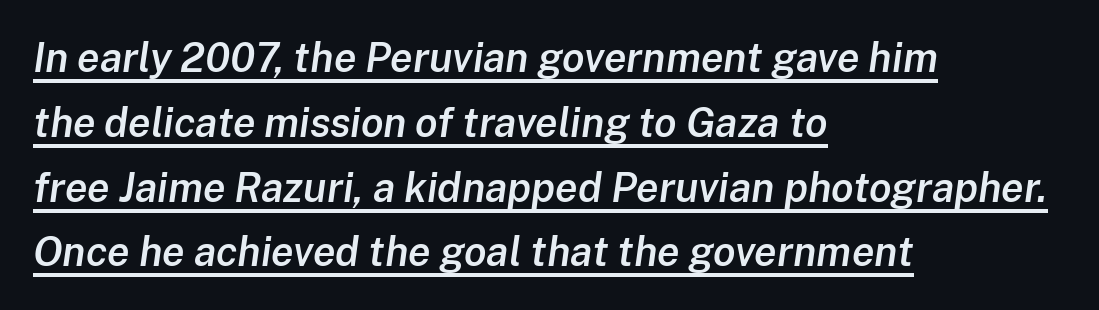
{"italic": "yes", "lean": "right", "slant_degrees": 8, "bold": "semi", "weight": "semibold", "width": "normal", "stroke_contrast": "low", "x_height": "medium", "monospaced": "no", "underline": "yes", "align": "left", "line_spacing": "normal", "line_spacing_ratio": 1.58, "letter_spacing": "normal", "letter_spacing_em": 0.0, "glyph_px": 41}
